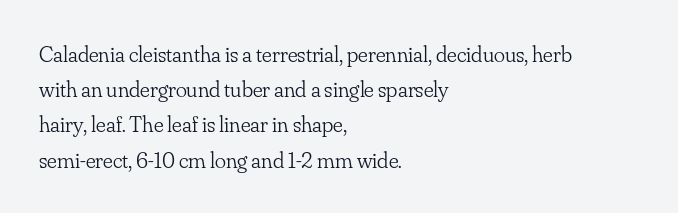
The image shows 23 px text type, upright; set left-aligned, normal line spacing (1.53x), normal letter spacing, not underlined.
